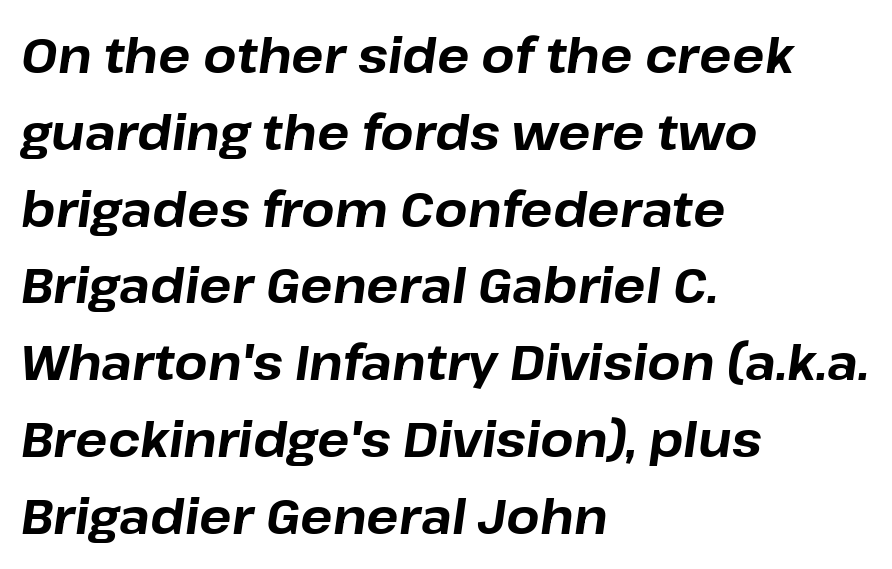
The image shows 48 px bold type, italic (leaning right); set left-aligned, normal line spacing (1.6x), normal letter spacing, not underlined; low stroke contrast and a medium x-height.
